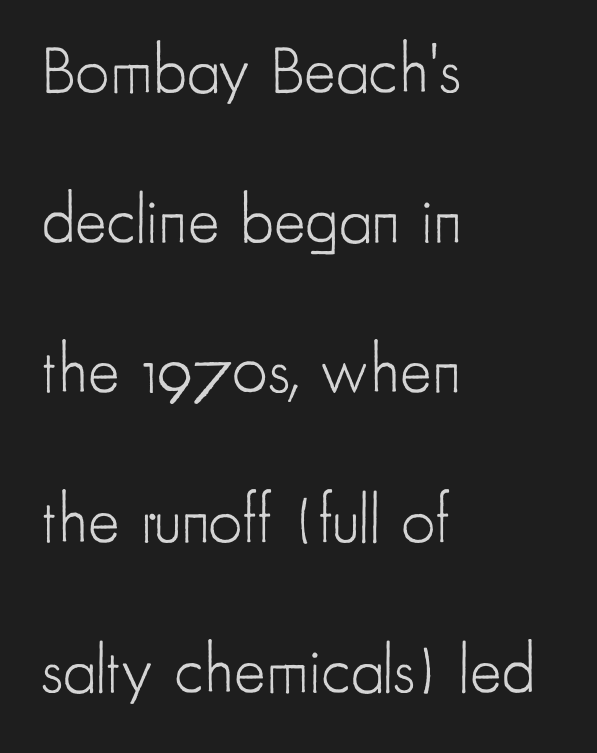
Q: Is the text bold? A: No.
Q: Is the text italic (slanted)? A: No, it is upright.
Q: Is the typeface a serif or a sans-serif typeface? A: Sans-serif.
Q: Is the text underlined? A: No.
Q: How is the paragraph aligned? A: Left-aligned.
Q: Is the spacing between letters normal or unusually wide? A: Normal.
Q: Is the spacing between lines tight, normal or loose? A: Loose.
Q: Width (condensed, normal, or wide)? A: Condensed.
Q: Stroke contrast? A: Low.
Q: x-height? A: Small.
Q: Monospaced? A: No.
